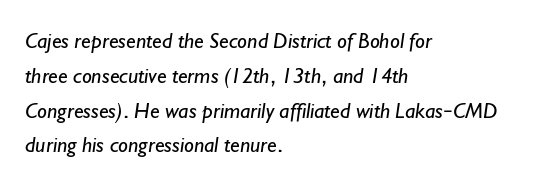
Q: Is the text bold? A: No.
Q: Is the text underlined? A: No.
Q: How is the paragraph aligned? A: Left-aligned.
Q: Is the spacing between letters normal or unusually wide? A: Normal.
Q: Is the spacing between lines tight, normal or loose? A: Normal.
